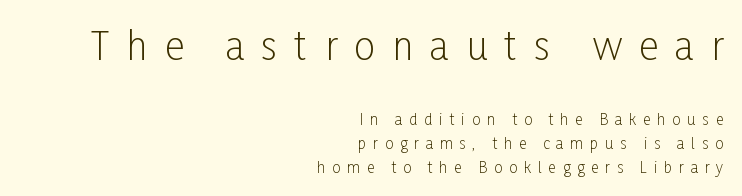
Q: Is the text bold? A: No.
Q: Is the text italic (slanted)? A: No, it is upright.
Q: Is the typeface a serif or a sans-serif typeface? A: Sans-serif.
Q: Is the text underlined? A: No.
Q: How is the paragraph aligned? A: Right-aligned.
Q: Is the spacing between letters normal or unusually wide? A: Unusually wide.
Q: Is the spacing between lines tight, normal or loose? A: Normal.
Q: Which block of text is set in a larger size, the first (top) or the second (bottom)? A: The first (top) one.
Q: Width (condensed, normal, or wide)? A: Condensed.
Q: Stroke contrast? A: Low.
Q: x-height? A: Medium.
Q: Monospaced? A: No.
